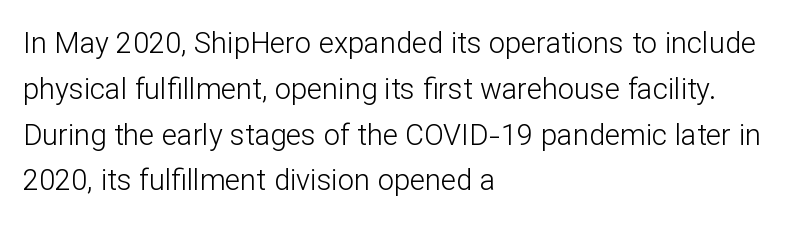
Q: Is the text bold? A: No.
Q: Is the text italic (slanted)? A: No, it is upright.
Q: Is the typeface a serif or a sans-serif typeface? A: Sans-serif.
Q: Is the text underlined? A: No.
Q: How is the paragraph aligned? A: Left-aligned.
Q: Is the spacing between letters normal or unusually wide? A: Normal.
Q: Is the spacing between lines tight, normal or loose? A: Normal.
Q: Width (condensed, normal, or wide)? A: Normal.
Q: Stroke contrast? A: Low.
Q: x-height? A: Medium.
Q: Monospaced? A: No.
